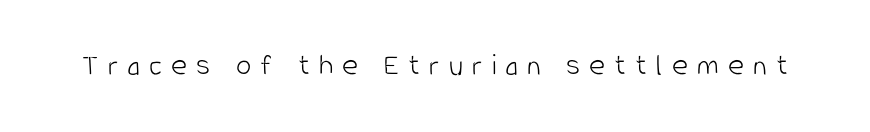
Q: Is the text bold? A: No.
Q: Is the text italic (slanted)? A: No, it is upright.
Q: Is the typeface a serif or a sans-serif typeface? A: Sans-serif.
Q: Is the text underlined? A: No.
Q: Is the spacing between letters normal or unusually wide? A: Unusually wide.
Q: Width (condensed, normal, or wide)? A: Condensed.
Q: Stroke contrast? A: Low.
Q: x-height? A: Large.
Q: Monospaced? A: No.
